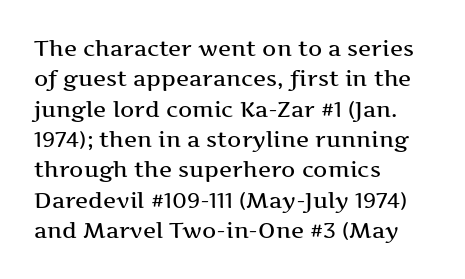
{"italic": "no", "underline": "no", "align": "left", "line_spacing": "normal", "line_spacing_ratio": 1.38, "letter_spacing": "normal", "letter_spacing_em": 0.0, "glyph_px": 22}
